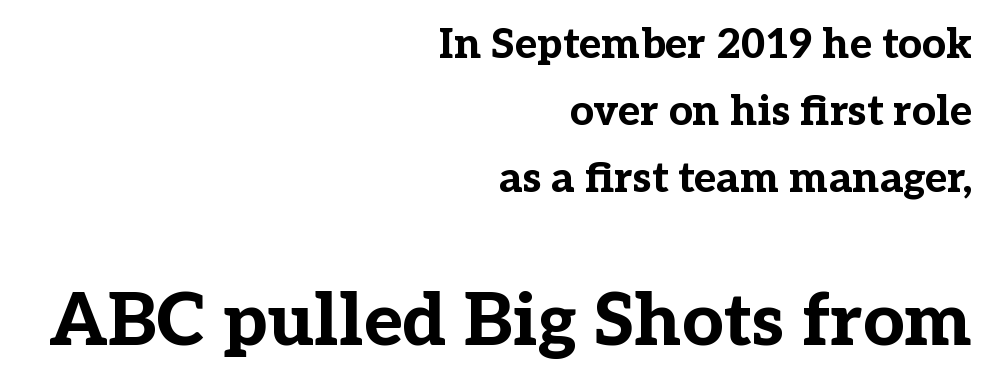
A typesetter would call this proportional, since set widths differ per character. As a designer I'd log this as weight 700, bold. The vertical gap from one line to the next is medium. Default kerning and tracking; the words read as compact shapes. Quick note: underline off.
